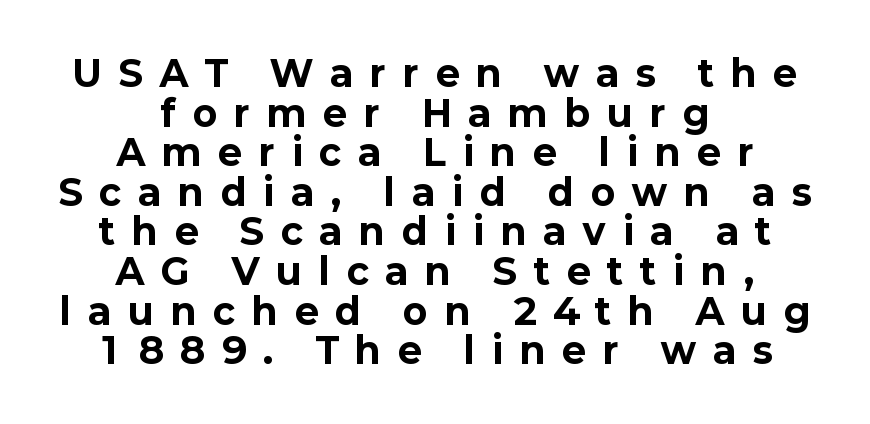
Q: Is the text bold? A: Yes.
Q: Is the text italic (slanted)? A: No, it is upright.
Q: Is the typeface a serif or a sans-serif typeface? A: Sans-serif.
Q: Is the text underlined? A: No.
Q: How is the paragraph aligned? A: Centered.
Q: Is the spacing between letters normal or unusually wide? A: Unusually wide.
Q: Is the spacing between lines tight, normal or loose? A: Tight.
Q: Width (condensed, normal, or wide)? A: Normal.
Q: Stroke contrast? A: Low.
Q: x-height? A: Medium.
Q: Monospaced? A: No.
